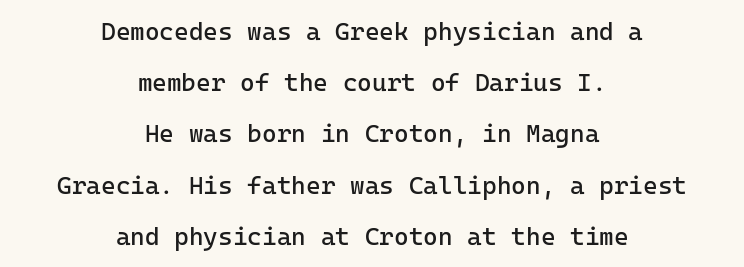
When letters stand straight like this, we call the style roman or upright. These lines keep a tight, regular rhythm from letter to letter. Successive baselines arrive slowly, with a big drop between each. Heaviness? Minimal to ordinary, like unemphasized prose. The glyphs are unaccompanied by any horizontal stroke below them. Reading down the block, each line starts at a different indent, mirrored at its end.
